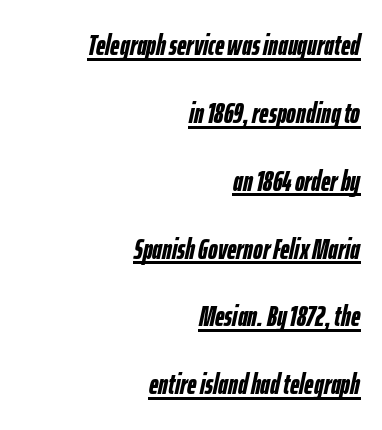
{"italic": "yes", "lean": "right", "slant_degrees": 12, "bold": "yes", "weight": "semibold", "width": "condensed", "stroke_contrast": "low", "x_height": "medium", "monospaced": "no", "underline": "yes", "align": "right", "line_spacing": "loose", "line_spacing_ratio": 2.34, "letter_spacing": "normal", "letter_spacing_em": 0.0, "glyph_px": 29}
